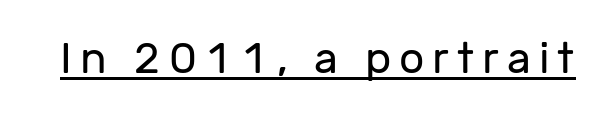
Each letter's strokes conclude bluntly, with no projecting serifs. Decoration check: the copy is underlined. Do the characters align in a grid? No, the font is proportional. Every stem runs plumb, perpendicular to the baseline.
